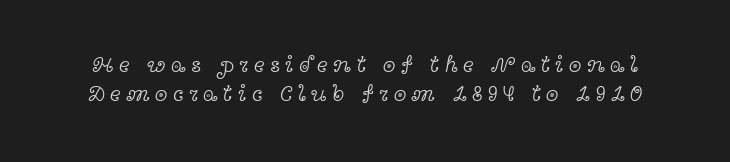
The block of text has a typical density, with ordinary space between rows. Is this a heavy cut? Hardly; it is regular or lighter. What stands out about the letter spacing? Its width — letters are far apart. Italic? Not at all — the glyphs are vertical. A clean baseline with only descenders dipping below it.
